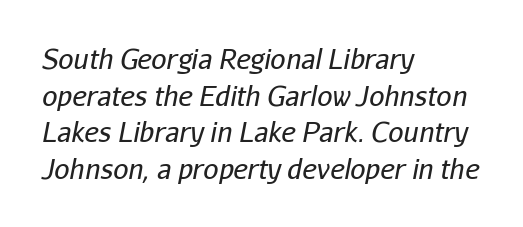
The image shows 27 px text type, italic (leaning right); set left-aligned, normal line spacing (1.36x), normal letter spacing, not underlined.
